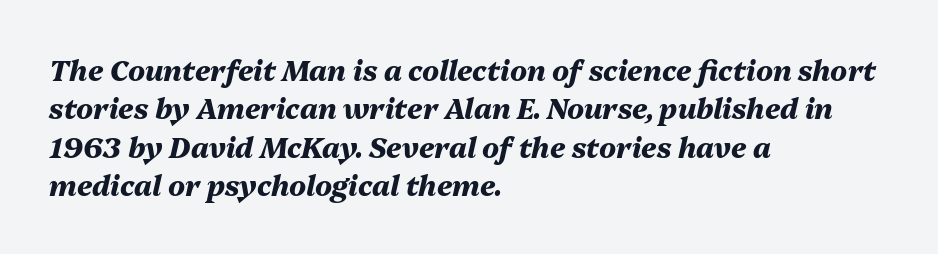
Q: Is the text bold? A: Yes.
Q: Is the text italic (slanted)? A: Yes, it leans right by about 13 degrees.
Q: Is the text underlined? A: No.
Q: How is the paragraph aligned? A: Left-aligned.
Q: Is the spacing between letters normal or unusually wide? A: Normal.
Q: Is the spacing between lines tight, normal or loose? A: Normal.
Q: Width (condensed, normal, or wide)? A: Normal.
Q: Stroke contrast? A: Medium.
Q: x-height? A: Medium.
Q: Monospaced? A: No.
